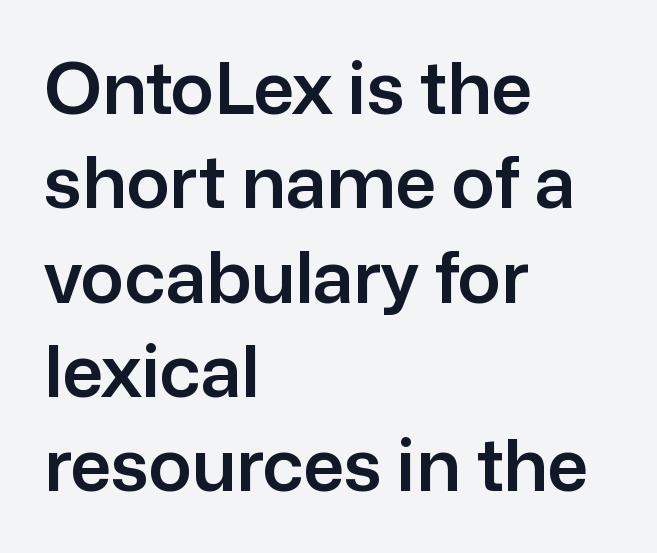
Q: Is the text italic (slanted)? A: No, it is upright.
Q: Is the typeface a serif or a sans-serif typeface? A: Sans-serif.
Q: Is the text underlined? A: No.
Q: How is the paragraph aligned? A: Left-aligned.
Q: Is the spacing between letters normal or unusually wide? A: Normal.
Q: Is the spacing between lines tight, normal or loose? A: Normal.
Q: Width (condensed, normal, or wide)? A: Normal.
Q: Stroke contrast? A: Low.
Q: x-height? A: Medium.
Q: Monospaced? A: No.
